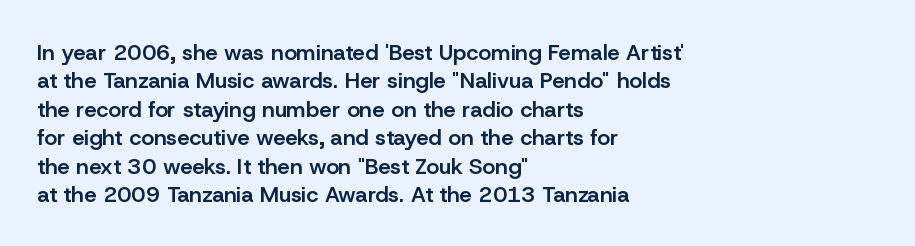
{"italic": "no", "bold": "semi", "underline": "no", "align": "left", "line_spacing": "normal", "line_spacing_ratio": 1.29, "letter_spacing": "normal", "letter_spacing_em": 0.0, "glyph_px": 22}
